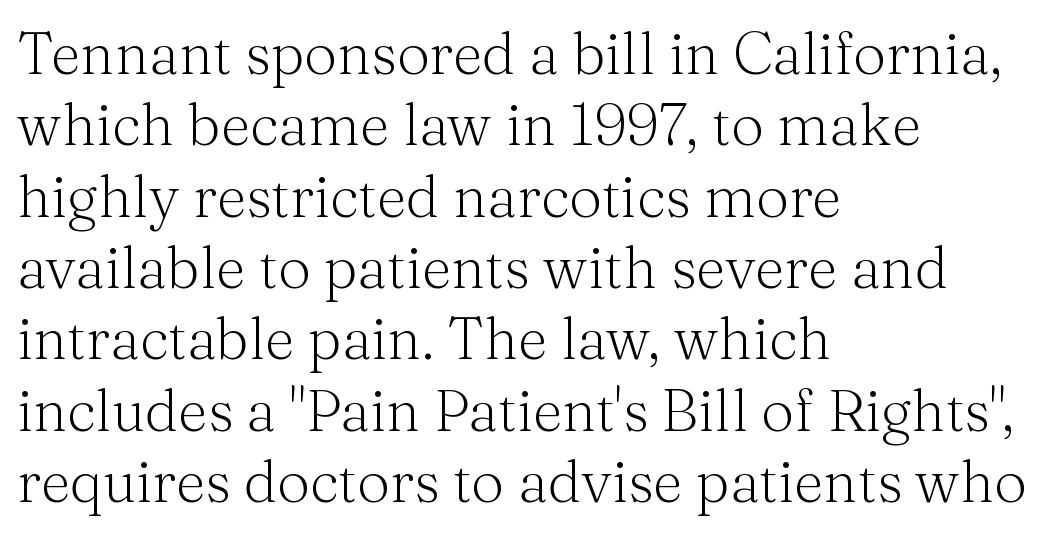
The image shows 58 px light serif type, upright; set left-aligned, line spacing 1.23x, normal letter spacing, not underlined; medium stroke contrast and a medium x-height.
